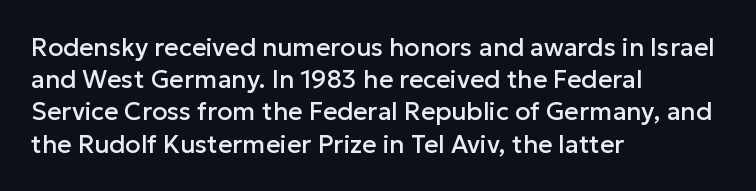
The image shows 25 px text type, upright; set left-aligned, normal line spacing (1.29x), normal letter spacing, not underlined.
